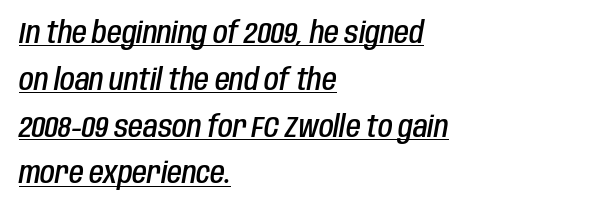
{"italic": "yes", "lean": "right", "slant_degrees": 10, "bold": "semi", "weight": "semibold", "width": "condensed", "stroke_contrast": "low", "x_height": "large", "monospaced": "no", "underline": "yes", "align": "left", "line_spacing": "normal", "line_spacing_ratio": 1.56, "letter_spacing": "normal", "letter_spacing_em": 0.0, "glyph_px": 30}
